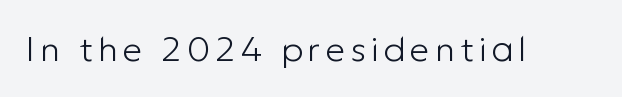
{"serif": "no", "italic": "no", "bold": "no", "weight": "light", "width": "normal", "stroke_contrast": "low", "x_height": "medium", "monospaced": "no", "underline": "no", "glyph_px": 35}
